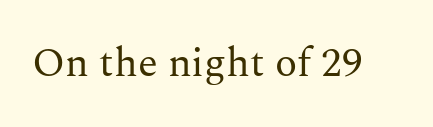
{"serif": "yes", "italic": "no", "bold": "no", "weight": "regular", "width": "normal", "stroke_contrast": "medium", "x_height": "medium", "monospaced": "no", "underline": "no", "letter_spacing": "normal", "letter_spacing_em": 0.0, "glyph_px": 41}
